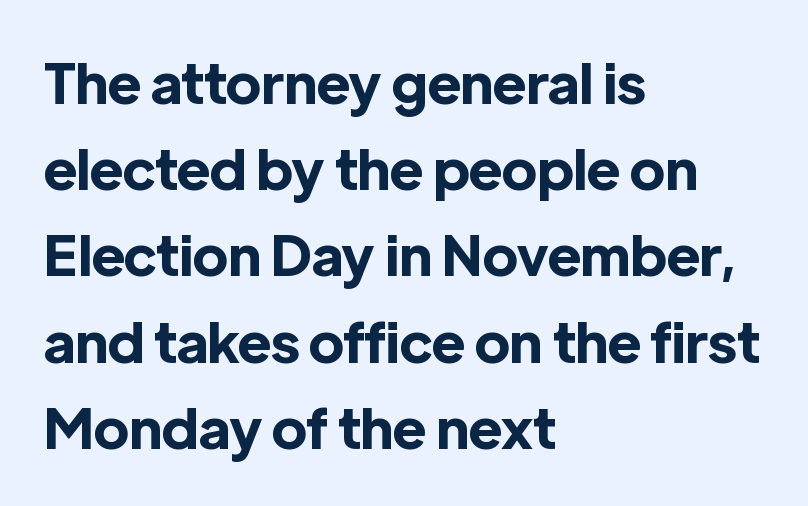
The image shows 56 px bold sans-serif type, upright; set left-aligned, normal line spacing (1.54x), normal letter spacing, not underlined; a medium x-height.
